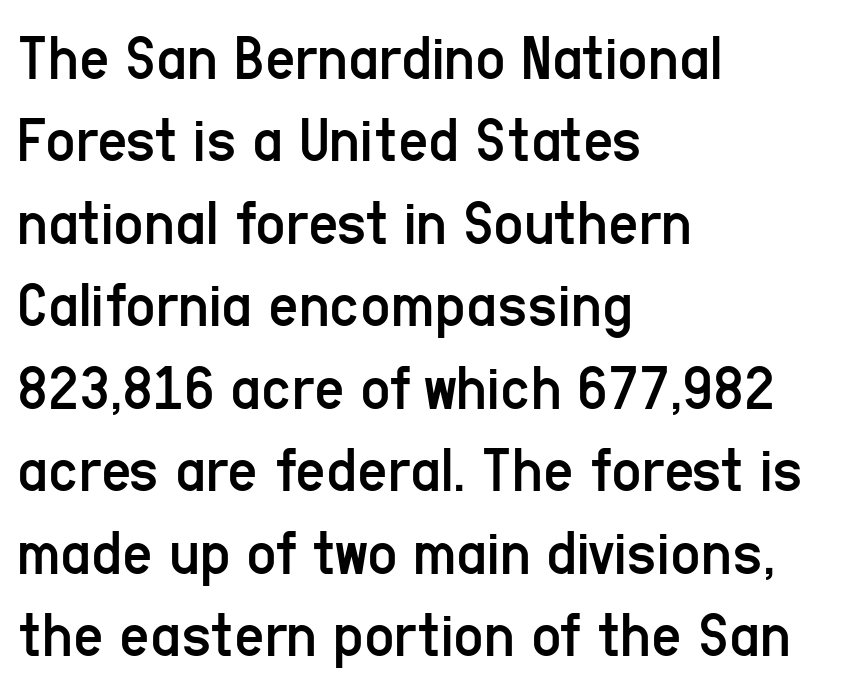
{"serif": "no", "italic": "no", "bold": "no", "weight": "regular", "width": "condensed", "stroke_contrast": "low", "x_height": "medium", "monospaced": "no", "underline": "no", "align": "left", "line_spacing": "normal", "line_spacing_ratio": 1.25, "letter_spacing": "normal", "letter_spacing_em": 0.0, "glyph_px": 66}
